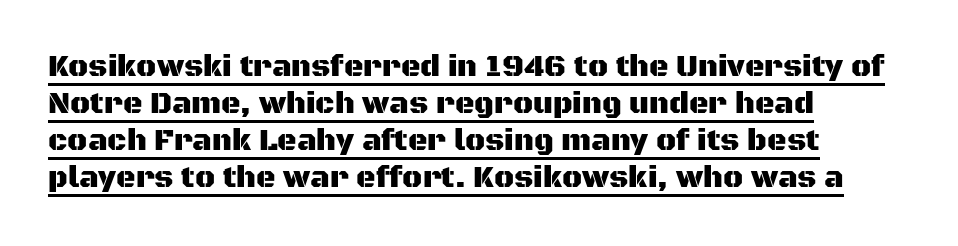
The font's upright variant was chosen for this text. Here the designer chose a conventional face with non-uniform glyph widths. The paragraph shown leans on its left margin. The sample's only ornament is a line tracing under the words.
